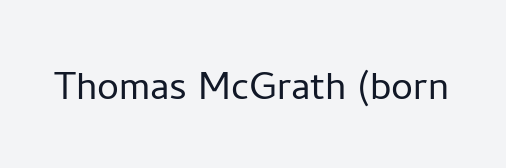
{"serif": "no", "italic": "no", "bold": "no", "weight": "light", "width": "normal", "stroke_contrast": "low", "x_height": "medium", "monospaced": "no", "underline": "no", "letter_spacing": "normal", "letter_spacing_em": 0.0, "glyph_px": 49}
